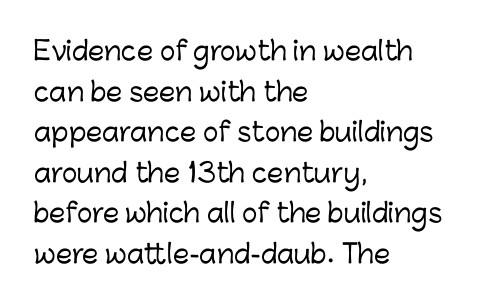
{"italic": "no", "underline": "no", "align": "left", "line_spacing": "normal", "line_spacing_ratio": 1.56, "letter_spacing": "normal", "letter_spacing_em": 0.0, "glyph_px": 26}
